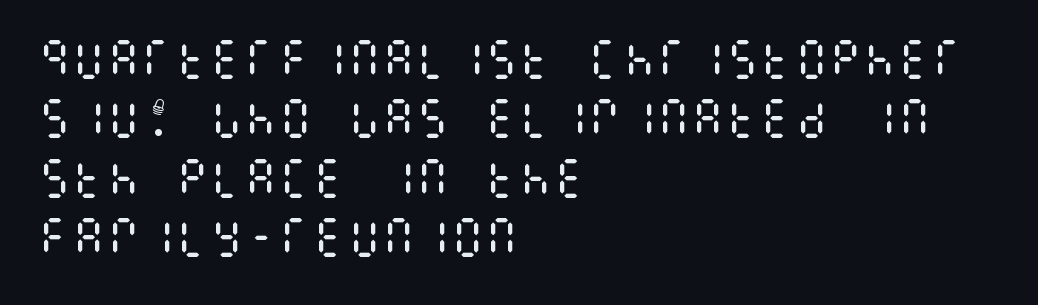
Where is the straight margin? On the left. Rule under the text: the space is simply empty. Weight: regular or lighter. Students, observe: this is what conventionally led text looks like. You could call the tracking neutral — neither tight nor loose.
